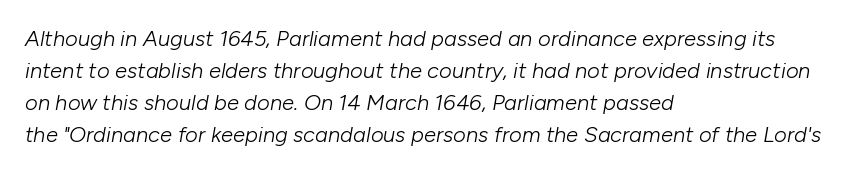
Descenders hang freely into open space. Does extra space separate the letters? No, they use regular spacing. The whole block is typeset with a tilt. The space between consecutive lines is moderate. Counters stay open thanks to moderate or lighter strokes. One-word summary of the alignment: left.
